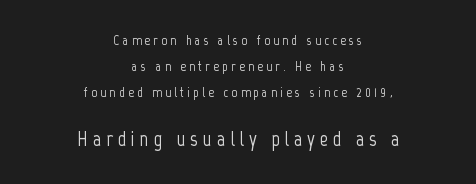
Q: Is the text italic (slanted)? A: No, it is upright.
Q: Is the text underlined? A: No.
Q: How is the paragraph aligned? A: Centered.
Q: Is the spacing between letters normal or unusually wide? A: Unusually wide.
Q: Which block of text is set in a larger size, the first (top) or the second (bottom)? A: The second (bottom) one.
